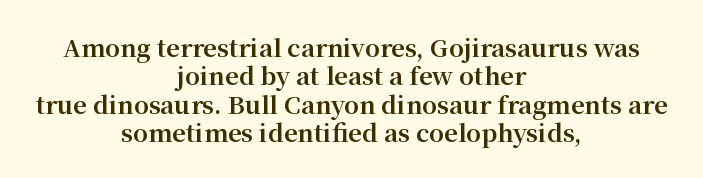
A typesetter would mark this as roman, not italic. A full-strength bold gives these letters their thick strokes. Glyph-to-glyph distance matches everyday printed text. Each line is balanced around a shared central axis. The words here are not underlined.
